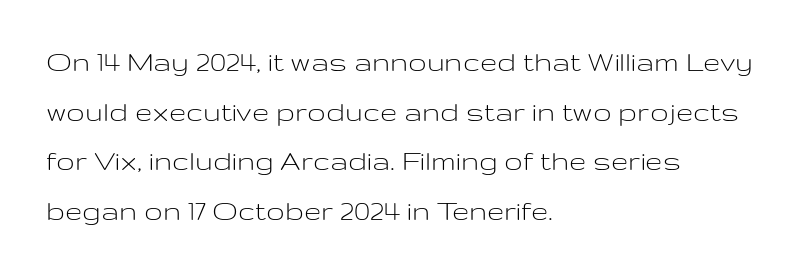
The image shows 31 px light, wide sans-serif type, upright; set left-aligned, normal line spacing (1.6x), normal letter spacing, not underlined; low stroke contrast and a medium x-height.
